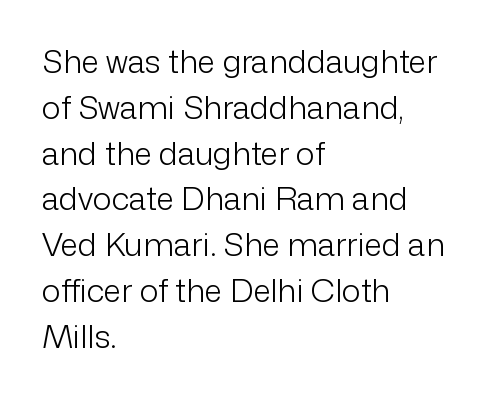
{"serif": "no", "italic": "no", "bold": "no", "weight": "light", "width": "normal", "stroke_contrast": "low", "x_height": "medium", "monospaced": "no", "underline": "no", "align": "left", "line_spacing": "normal", "line_spacing_ratio": 1.43, "letter_spacing": "normal", "letter_spacing_em": 0.0, "glyph_px": 32}
